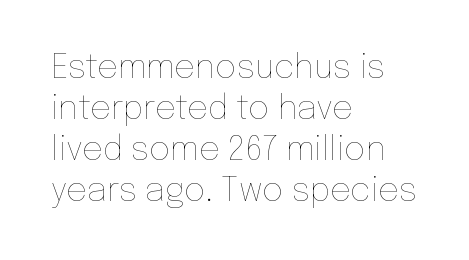
Here the glyphs are tracked normally, forming tight word shapes. Do the characters align in a grid? No, the font is proportional. A student would call this left alignment; a typographer would say flush left, rag right. Rule under the text: the space is simply empty. No chunkiness to these letters — they're not bold. When letters stand straight like this, we call the style roman or upright.
